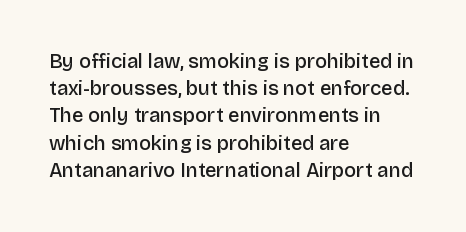
Q: Is the text bold? A: Semi-bold.
Q: Is the text italic (slanted)? A: No, it is upright.
Q: Is the text underlined? A: No.
Q: How is the paragraph aligned? A: Left-aligned.
Q: Is the spacing between letters normal or unusually wide? A: Normal.
Q: Is the spacing between lines tight, normal or loose? A: Normal.
